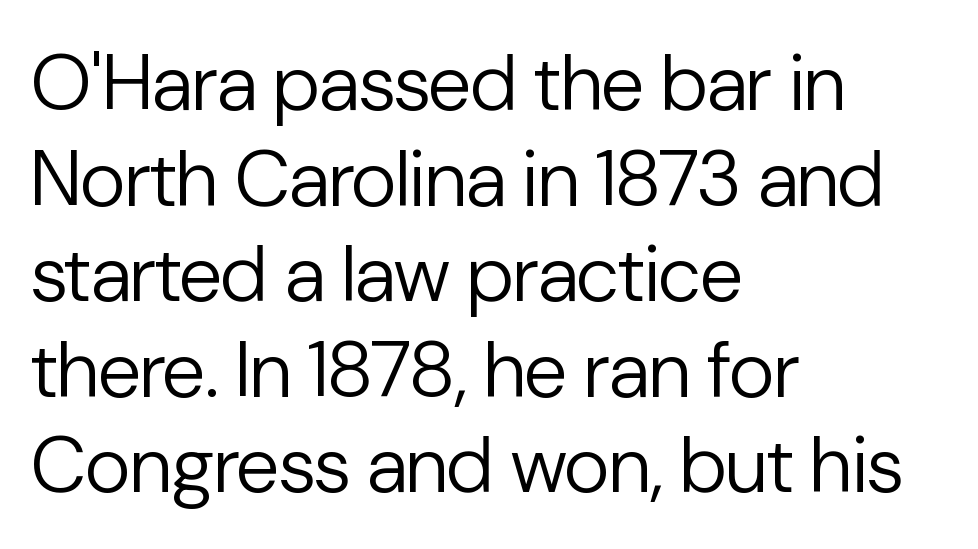
This rendering employs a face without finishing strokes, i.e., a sans-serif. Words appear dense and cohesive because spacing is normal. These lines were composed using upright roman letters. Spacing verdict: proportional, widths tailored to each character.
